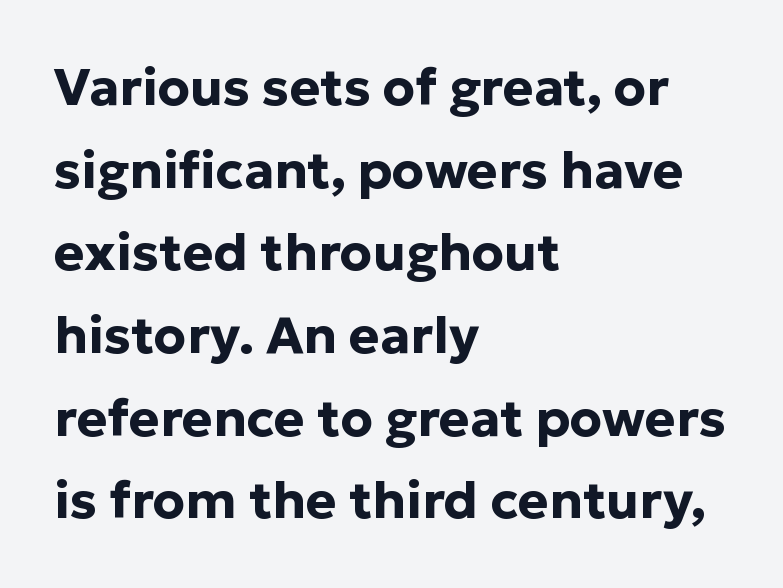
{"serif": "no", "italic": "no", "bold": "yes", "weight": "bold", "width": "normal", "stroke_contrast": "low", "x_height": "medium", "monospaced": "no", "underline": "no", "align": "left", "line_spacing": "normal", "line_spacing_ratio": 1.59, "letter_spacing": "normal", "letter_spacing_em": 0.0, "glyph_px": 52}
